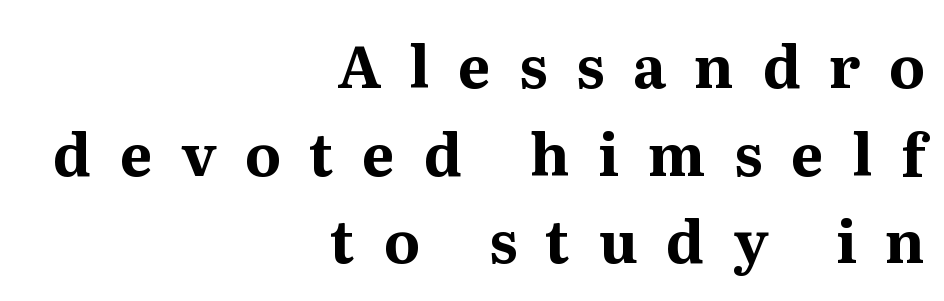
{"serif": "yes", "italic": "no", "bold": "yes", "weight": "bold", "width": "normal", "stroke_contrast": "medium", "x_height": "medium", "monospaced": "no", "underline": "no", "align": "right", "line_spacing": "normal", "line_spacing_ratio": 1.51, "letter_spacing": "wide", "letter_spacing_em": 0.49, "glyph_px": 58}
